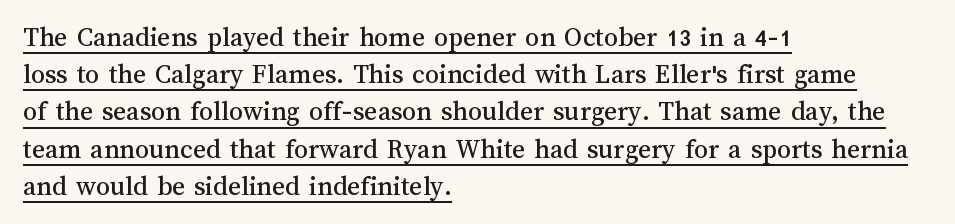
{"italic": "no", "width": "normal", "stroke_contrast": "medium", "x_height": "medium", "monospaced": "no", "underline": "yes", "align": "left", "line_spacing": "normal", "line_spacing_ratio": 1.33, "letter_spacing": "normal", "letter_spacing_em": 0.0, "glyph_px": 28}
